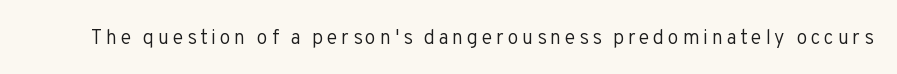
The type sits square on the baseline with zero lean. The strip under each line holds only bare page. Is the stroke heavy? The answer is a plain regular-or-lighter.
